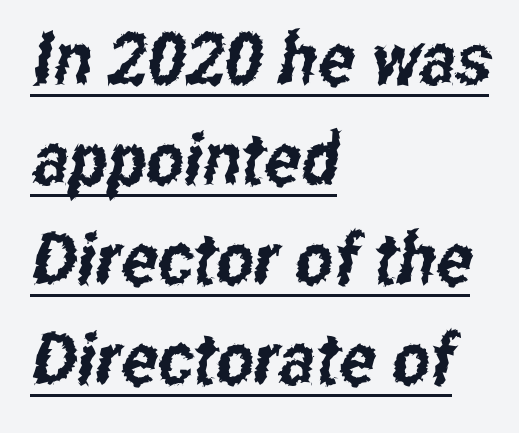
Q: Is the typeface a serif or a sans-serif typeface? A: Sans-serif.
Q: Is the text underlined? A: Yes.
Q: How is the paragraph aligned? A: Left-aligned.
Q: Is the spacing between letters normal or unusually wide? A: Normal.
Q: Is the spacing between lines tight, normal or loose? A: Normal.
Q: Width (condensed, normal, or wide)? A: Condensed.
Q: Stroke contrast? A: Low.
Q: x-height? A: Medium.
Q: Monospaced? A: No.
